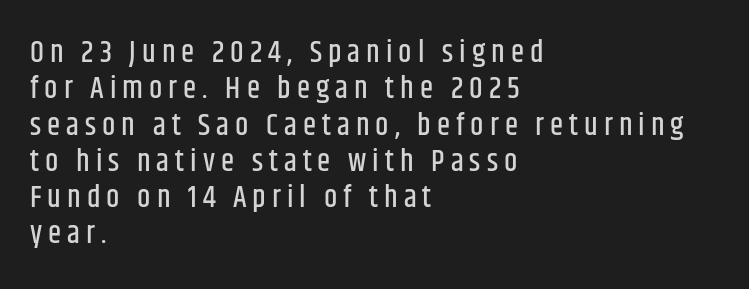
Stroke terminals: plain, sans-serif. Spacing verdict: proportional, widths tailored to each character. Lines of text with bare space underneath. You could only call the tracking loose — the letters float apart.
